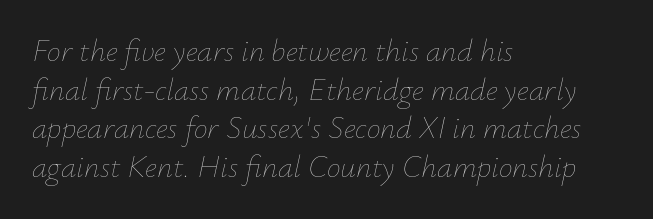
The image shows 31 px thin type, italic (leaning right); set left-aligned, normal line spacing (1.25x), normal letter spacing, not underlined; low stroke contrast and a small x-height.
